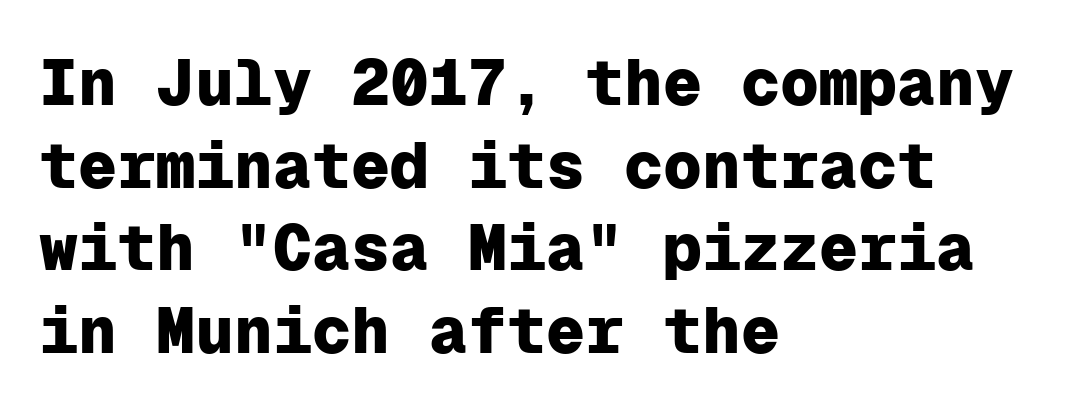
Inter-character spacing is left at the font's built-in metrics. The paragraph shown leans on its left margin. You can tell it's not italic because the verticals are truly vertical. The specimen omits any rule beneath the text block's lines. You could count columns in this text — the font is strictly monospaced.
